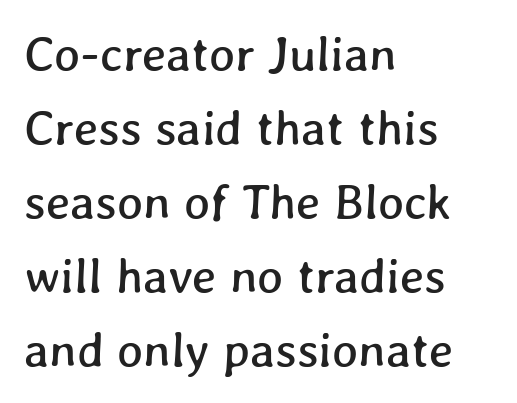
The image shows 49 px text type; set left-aligned, normal line spacing (1.51x), normal letter spacing, not underlined; low stroke contrast and a medium x-height.
